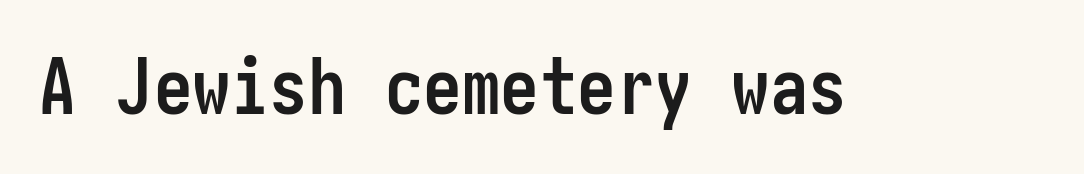
I'd call this a sans setting — the letters go barefoot. Look at the stroke-to-counter ratio: heavy, a bold. Type without underlining. Vertical strokes here are truly vertical.
